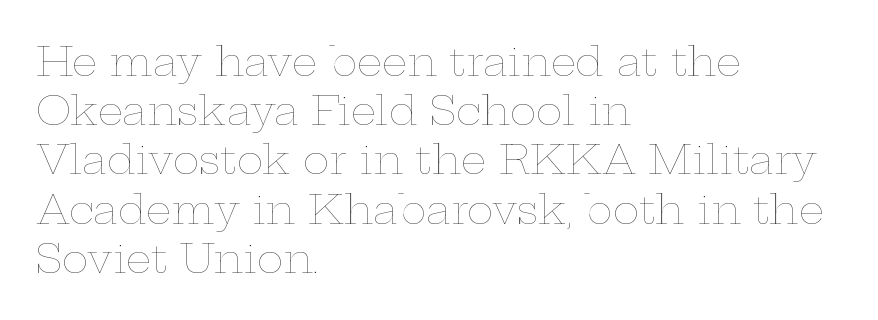
Q: Is the text bold? A: No.
Q: Is the text italic (slanted)? A: No, it is upright.
Q: Is the text underlined? A: No.
Q: How is the paragraph aligned? A: Left-aligned.
Q: Is the spacing between letters normal or unusually wide? A: Normal.
Q: Width (condensed, normal, or wide)? A: Wide.
Q: Stroke contrast? A: Low.
Q: x-height? A: Medium.
Q: Monospaced? A: No.
